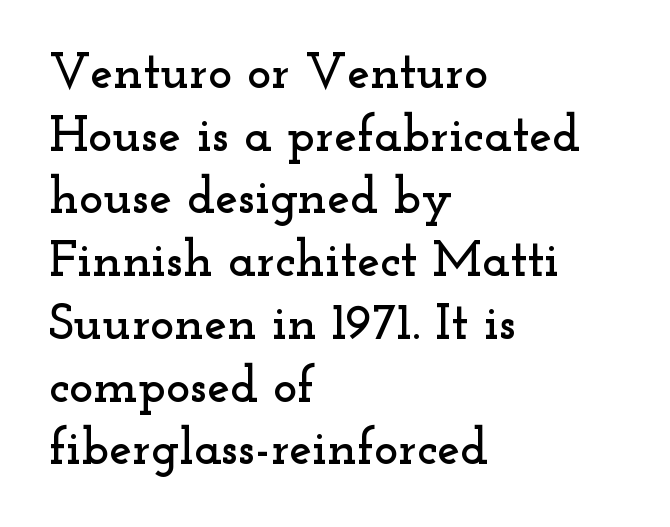
Every character sits straight up, as roman type does. Letter spacing: default. This sample is left-justified, so line endings fall wherever the words run out. Proportional: the letters do not fall into vertical columns.
